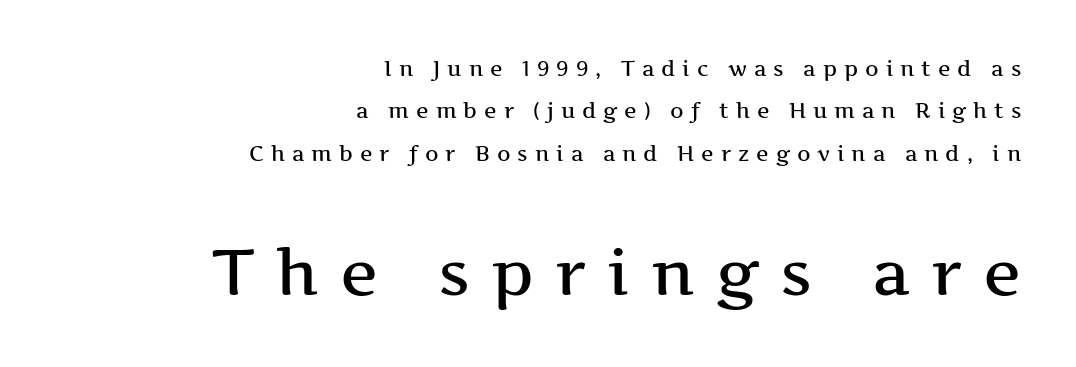
Q: Is the text italic (slanted)? A: No, it is upright.
Q: Is the typeface a serif or a sans-serif typeface? A: Serif.
Q: Is the text underlined? A: No.
Q: How is the paragraph aligned? A: Right-aligned.
Q: Is the spacing between letters normal or unusually wide? A: Unusually wide.
Q: Is the spacing between lines tight, normal or loose? A: Loose.
Q: Which block of text is set in a larger size, the first (top) or the second (bottom)? A: The second (bottom) one.
Q: Width (condensed, normal, or wide)? A: Wide.
Q: Stroke contrast? A: Medium.
Q: x-height? A: Medium.
Q: Monospaced? A: No.
